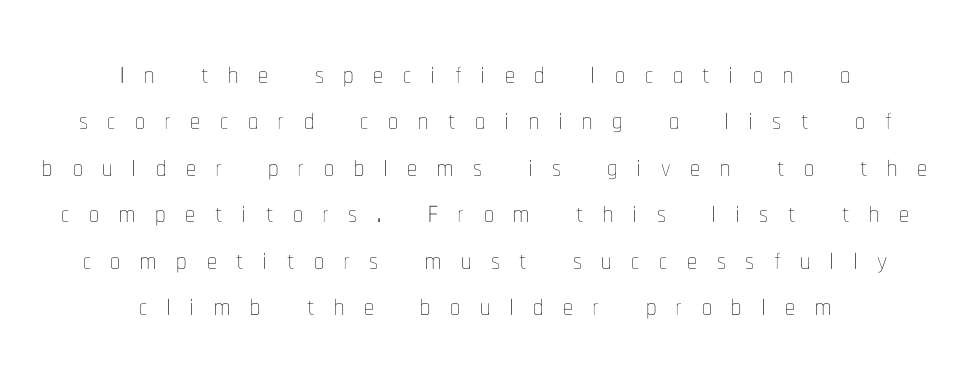
{"italic": "no", "bold": "no", "weight": "thin", "width": "condensed", "stroke_contrast": "low", "x_height": "medium", "monospaced": "no", "underline": "no", "align": "center", "line_spacing_ratio": 1.16, "letter_spacing": "wide", "letter_spacing_em": 0.49, "glyph_px": 40}
